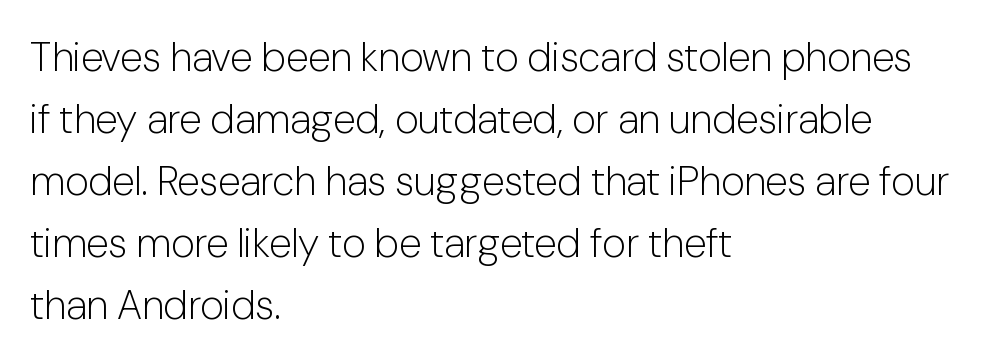
This sample has the flowing, uneven cadence of proportional lettering. Any mark beneath the type? The region is blank. Reading down the column, the eye jumps a familiar distance to each next line. Reading down the block, your eye returns to a fixed left position each line. Heft: none added — not bold. The specimen reads as upright at a glance.
